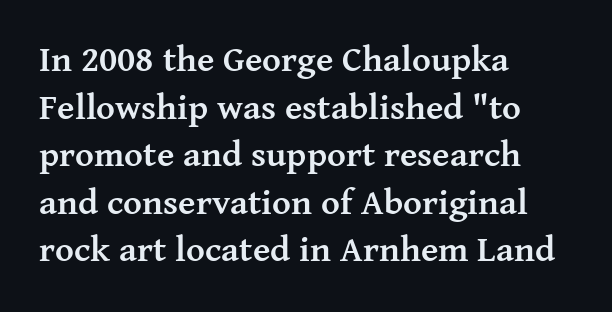
The letters advance in unequal steps, a hallmark of proportional type. As a designer I'd log this as weight 700, bold. Are there feet on the stems? There are — it's a serif. This is roman type, the default non-slanted kind. The lines sit at an ordinary, default distance from one another.
